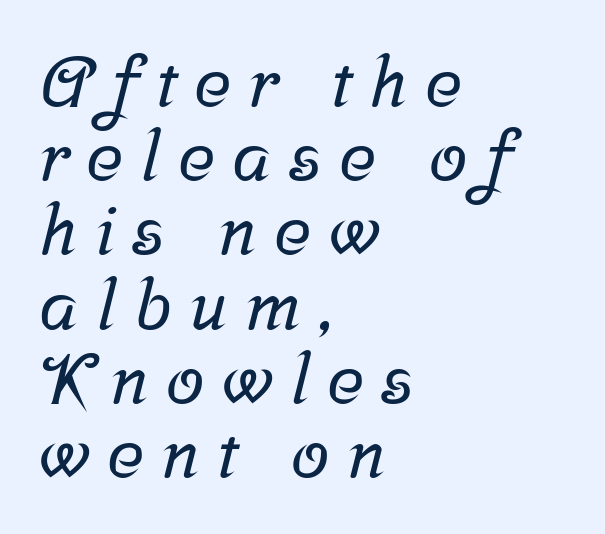
The image shows 70 px text type; set left-aligned, tight line spacing (1.06x), unusually wide letter spacing (+0.25 em), not underlined; low stroke contrast and a medium x-height.
